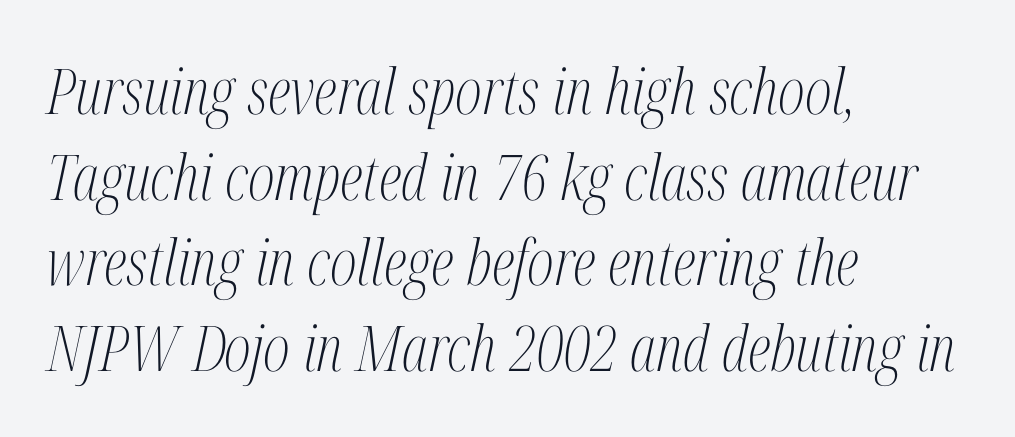
{"serif": "yes", "italic": "yes", "lean": "right", "slant_degrees": 12, "bold": "no", "weight": "light", "width": "condensed", "stroke_contrast": "medium", "x_height": "medium", "monospaced": "no", "underline": "no", "align": "left", "line_spacing": "normal", "line_spacing_ratio": 1.36, "letter_spacing": "normal", "letter_spacing_em": 0.0, "glyph_px": 63}
